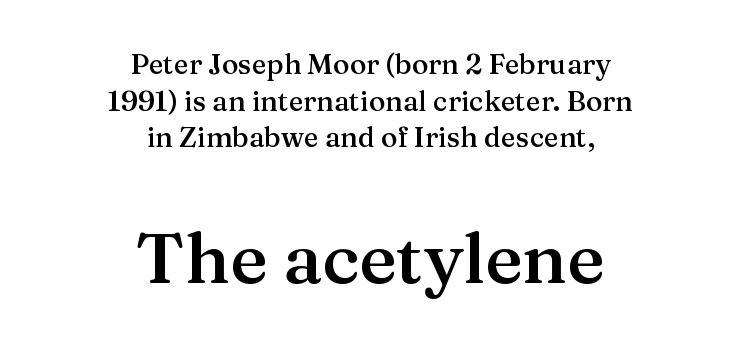
The letters advance in unequal steps, a hallmark of proportional type. The typography opts for an upright posture over an oblique one. Reading top to bottom, the characters get bigger at the block break. Does extra space separate the letters? No, they use regular spacing. Is the type bold? Partly — it's a semibold, heavier than regular but not fully bold. This sample uses a serif face.
